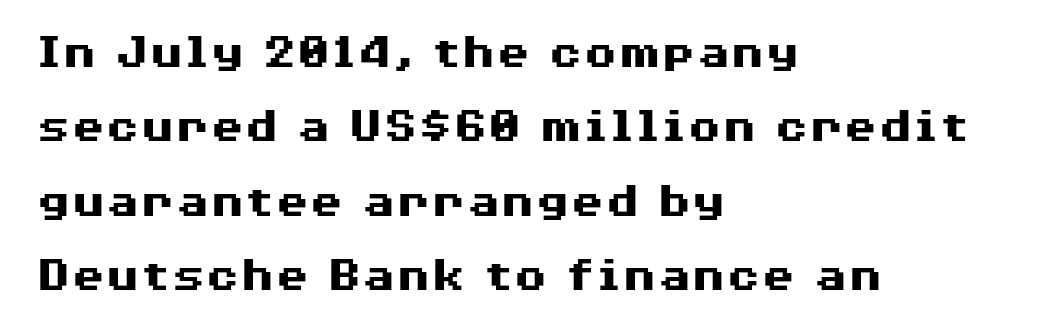
The image shows 50 px heavy, wide sans-serif type, upright; set left-aligned, normal line spacing (1.49x), normal letter spacing, not underlined; medium stroke contrast and a medium x-height.
